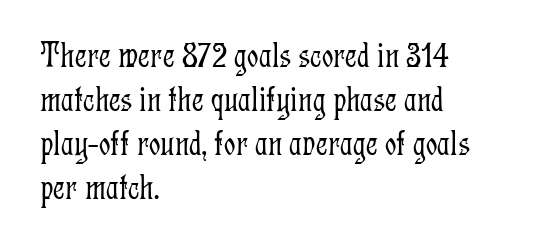
The image shows 36 px light, condensed serif type, upright; set left-aligned, line spacing 1.22x, normal letter spacing, not underlined; low stroke contrast and a medium x-height.
